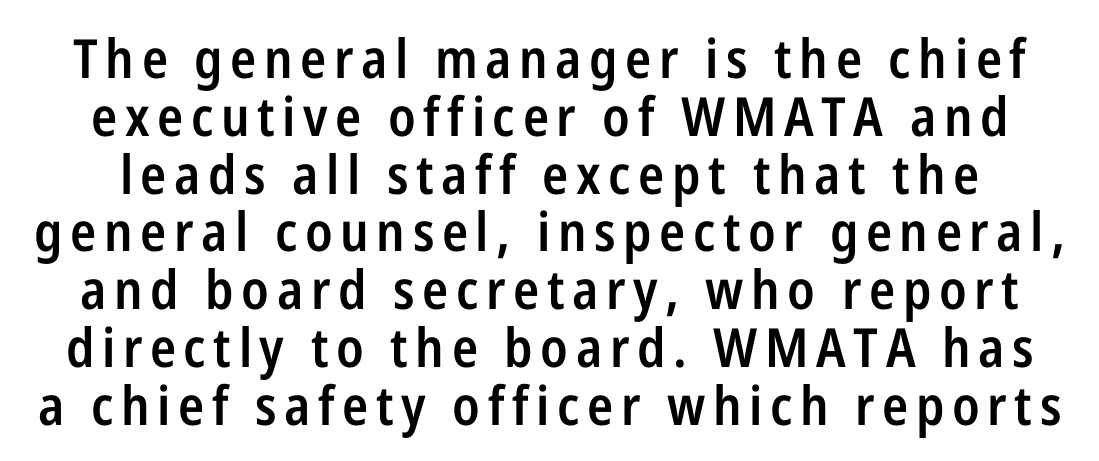
The designer dialed line spacing down below the default. These lines carry some extra weight — a demibold, not a full bold. Quick note: not italic, upright. Has an underline been added? It has not. Is this a fixed-width face? No — the glyphs have proportional, varying widths.
